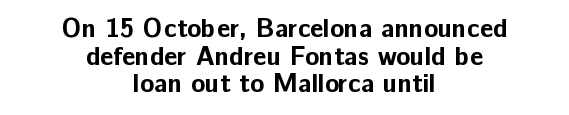
{"italic": "no", "bold": "yes", "underline": "no", "align": "center", "line_spacing": "tight", "line_spacing_ratio": 1.06, "letter_spacing": "normal", "letter_spacing_em": 0.0, "glyph_px": 26}
